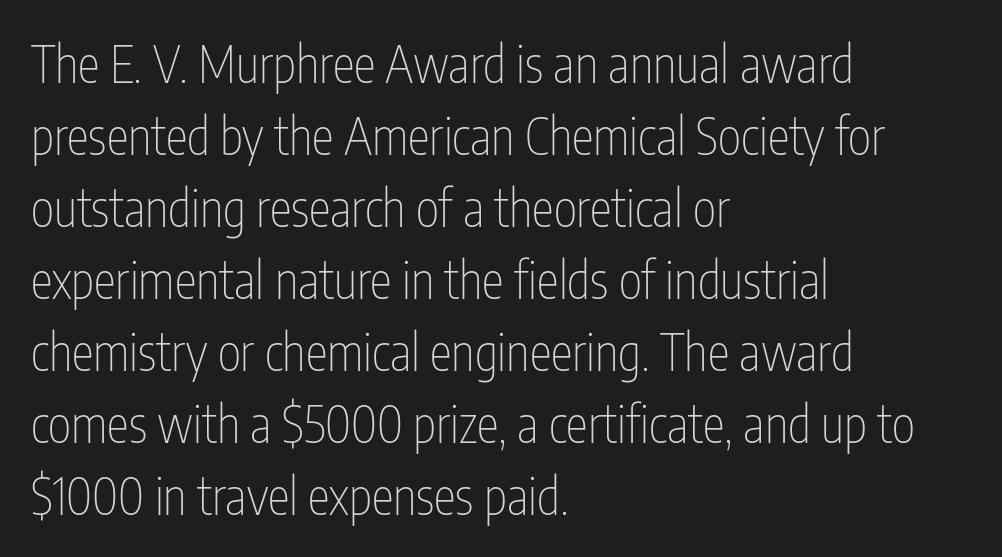
Varying glyph widths throughout — classic text-font behaviour. Plain, unruled lines of type. This sample uses an upright cut, with every glyph sitting square on the baseline. The rag falls on the right side of this text block. Summary of weight: not heavy and not bold. The type is set solid horizontally, with unmodified tracking.
